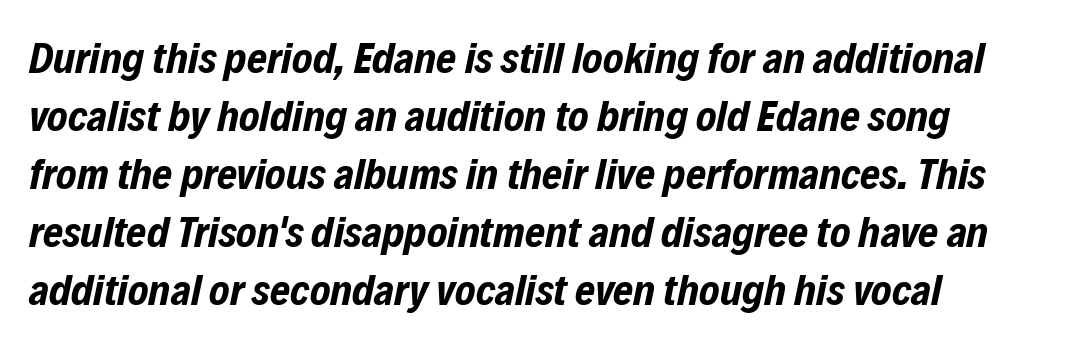
The image shows 43 px bold, condensed type, italic (leaning right); set left-aligned, normal line spacing (1.35x), normal letter spacing, not underlined; low stroke contrast and a medium x-height.
